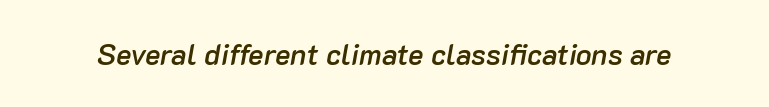
The image shows 29 px semibold type, italic (leaning right); set normal letter spacing, not underlined; low stroke contrast and a medium x-height.
